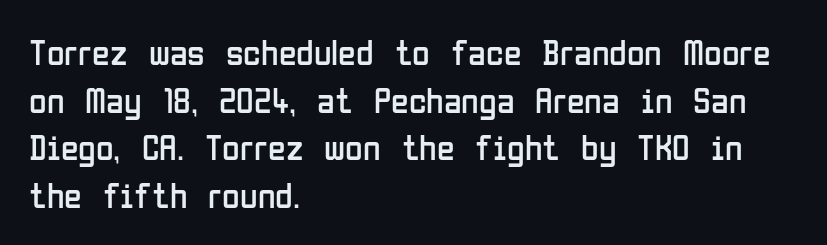
Q: Is the text bold? A: No.
Q: Is the text italic (slanted)? A: No, it is upright.
Q: Is the typeface a serif or a sans-serif typeface? A: Sans-serif.
Q: Is the text underlined? A: No.
Q: How is the paragraph aligned? A: Left-aligned.
Q: Is the spacing between letters normal or unusually wide? A: Normal.
Q: Is the spacing between lines tight, normal or loose? A: Normal.
Q: Width (condensed, normal, or wide)? A: Condensed.
Q: Stroke contrast? A: Low.
Q: x-height? A: Medium.
Q: Monospaced? A: No.
